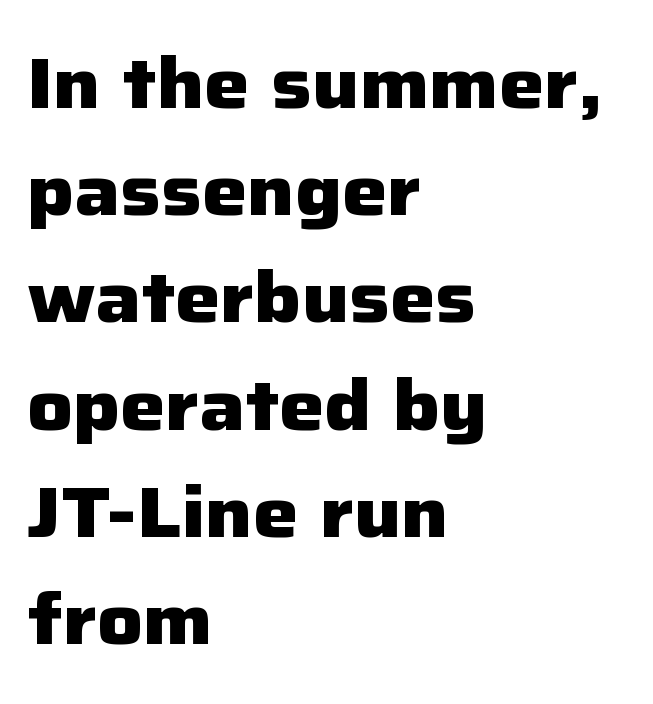
Q: Is the text bold? A: Yes.
Q: Is the text italic (slanted)? A: No, it is upright.
Q: Is the typeface a serif or a sans-serif typeface? A: Sans-serif.
Q: Is the text underlined? A: No.
Q: How is the paragraph aligned? A: Left-aligned.
Q: Is the spacing between letters normal or unusually wide? A: Normal.
Q: Is the spacing between lines tight, normal or loose? A: Normal.
Q: Width (condensed, normal, or wide)? A: Normal.
Q: Stroke contrast? A: Low.
Q: x-height? A: Medium.
Q: Monospaced? A: No.
